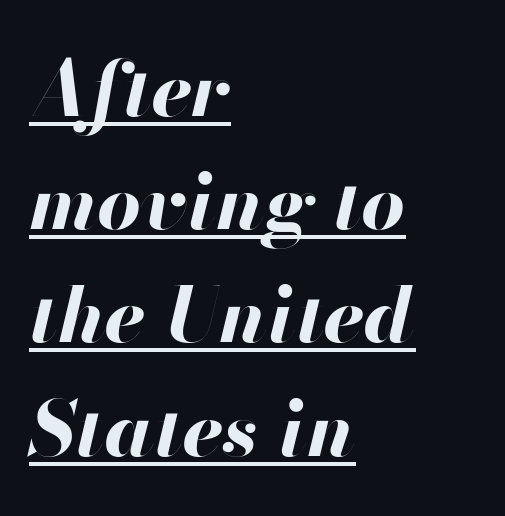
The face used here is proportionally spaced, like ordinary book or web type. Each word holds together tightly as a unit, with standard inter-letter gaps. The typography opts for an oblique posture over an upright one. The specimen includes a rule beneath the text block's lines.
